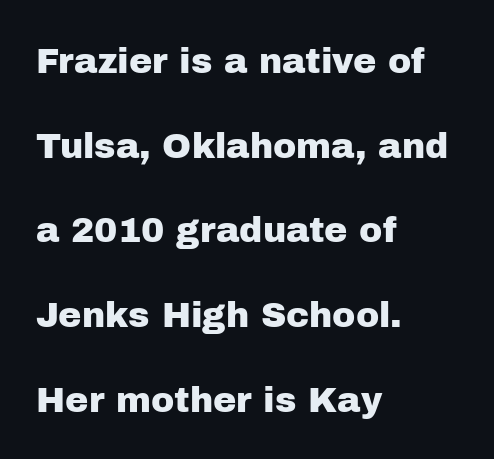
Letterform terminals end flat and unadorned throughout the passage. A student would call this left alignment; a typographer would say flush left, rag right. This sample uses plain, unmodified letter spacing. These lines are rendered in a variable-pitch font. This rendering features lettering with no underline. One glance says open: line gaps are wider than usual.
